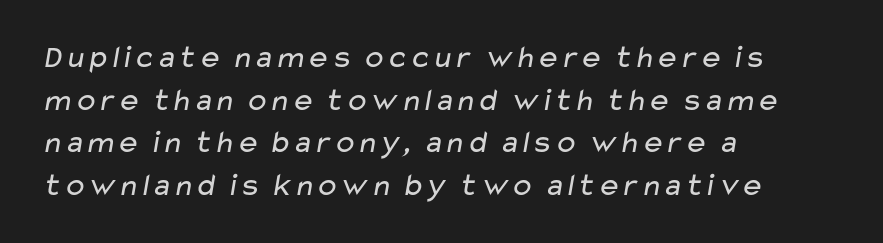
The image shows 32 px regular-weight, wide sans-serif type; set left-aligned, normal line spacing (1.33x), normal letter spacing, not underlined; low stroke contrast and a medium x-height.
